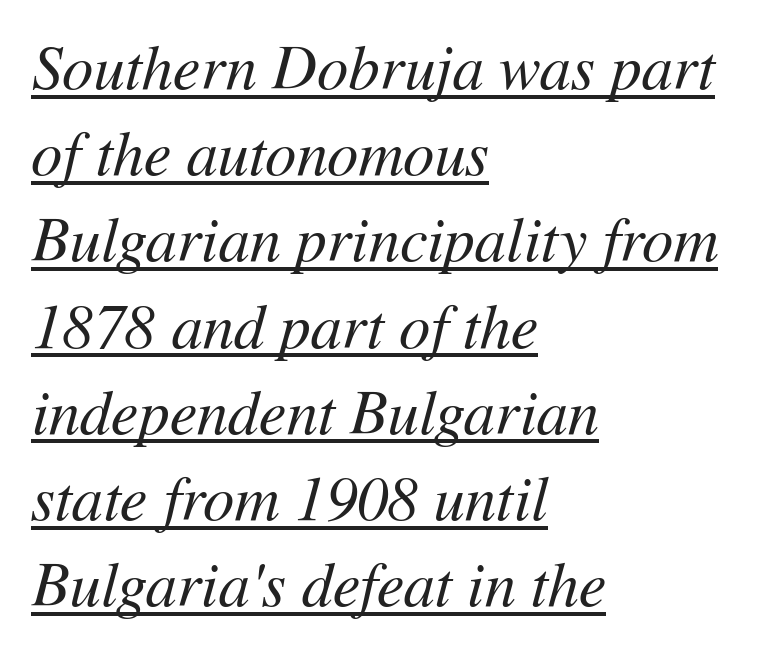
Looks like regular typesetting: each glyph gets only the width it needs. Between one letter and the next there's only the usual sliver of space. This sample keeps an unexceptional amount of space between lines. Left-aligned paragraph, ragged on the right. The font's italic variant was chosen for this text.
